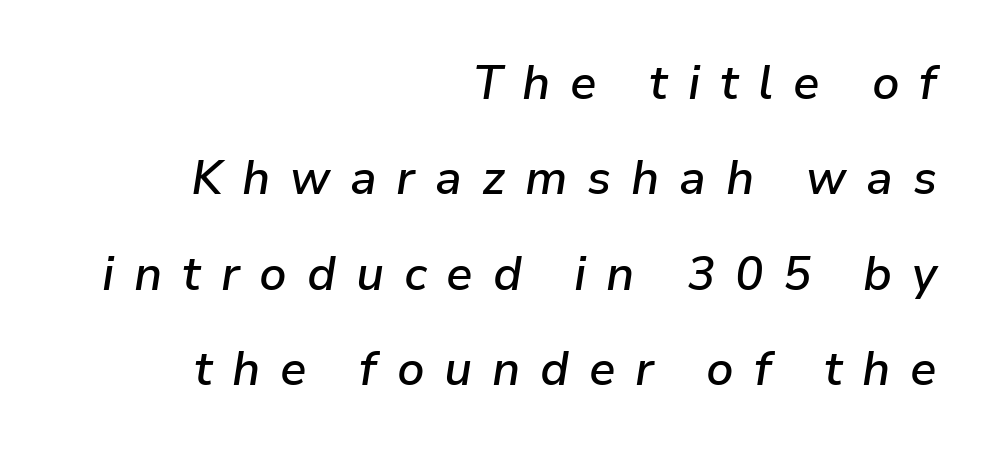
The space between consecutive lines is lavish. Varying glyph widths throughout — classic text-font behaviour. Any mark beneath the type? The region is blank. Caption: expanded tracking, letters set apart.
